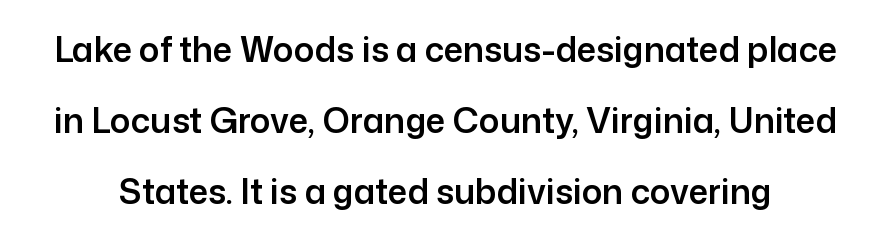
{"serif": "no", "italic": "no", "width": "normal", "stroke_contrast": "low", "x_height": "medium", "monospaced": "no", "underline": "no", "line_spacing": "loose", "line_spacing_ratio": 2.09, "letter_spacing": "normal", "letter_spacing_em": 0.0, "glyph_px": 34}
